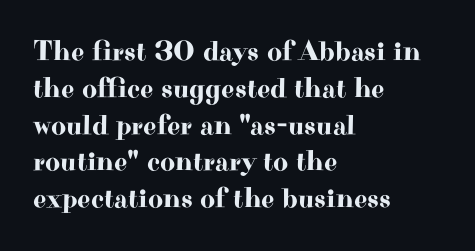
{"serif": "yes", "italic": "no", "width": "wide", "stroke_contrast": "high", "x_height": "small", "monospaced": "no", "underline": "no", "align": "left", "line_spacing": "normal", "line_spacing_ratio": 1.27, "letter_spacing": "normal", "letter_spacing_em": 0.0, "glyph_px": 29}
